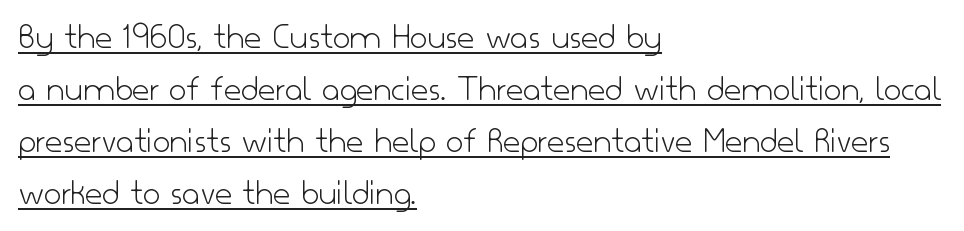
{"serif": "no", "italic": "no", "bold": "no", "weight": "light", "width": "normal", "stroke_contrast": "low", "x_height": "small", "monospaced": "no", "underline": "yes", "align": "left", "line_spacing": "normal", "line_spacing_ratio": 1.37, "letter_spacing": "normal", "letter_spacing_em": 0.0, "glyph_px": 38}
